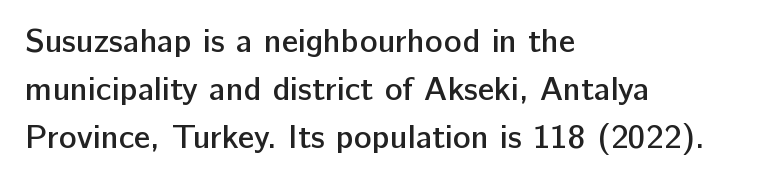
Q: Is the text bold? A: Semi-bold.
Q: Is the text italic (slanted)? A: No, it is upright.
Q: Is the typeface a serif or a sans-serif typeface? A: Sans-serif.
Q: Is the text underlined? A: No.
Q: How is the paragraph aligned? A: Left-aligned.
Q: Is the spacing between letters normal or unusually wide? A: Normal.
Q: Is the spacing between lines tight, normal or loose? A: Normal.
Q: Width (condensed, normal, or wide)? A: Normal.
Q: Stroke contrast? A: Low.
Q: x-height? A: Medium.
Q: Monospaced? A: No.
